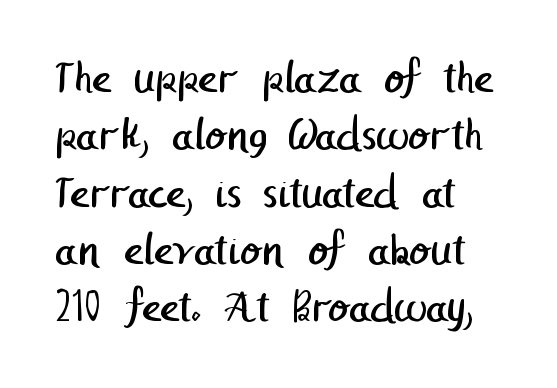
Q: Is the text bold? A: No.
Q: Is the typeface a serif or a sans-serif typeface? A: Sans-serif.
Q: Is the text underlined? A: No.
Q: How is the paragraph aligned? A: Left-aligned.
Q: Is the spacing between letters normal or unusually wide? A: Normal.
Q: Width (condensed, normal, or wide)? A: Normal.
Q: Stroke contrast? A: Low.
Q: x-height? A: Medium.
